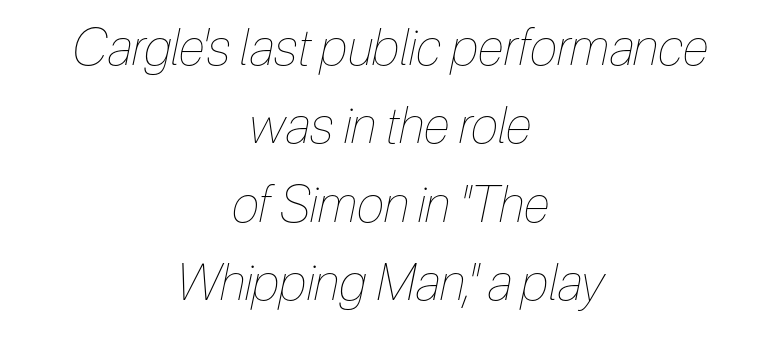
Q: Is the text bold? A: No.
Q: Is the text italic (slanted)? A: Yes, it leans right by about 12 degrees.
Q: Is the text underlined? A: No.
Q: How is the paragraph aligned? A: Centered.
Q: Is the spacing between letters normal or unusually wide? A: Normal.
Q: Is the spacing between lines tight, normal or loose? A: Normal.
Q: Width (condensed, normal, or wide)? A: Condensed.
Q: Stroke contrast? A: Low.
Q: x-height? A: Medium.
Q: Monospaced? A: No.
